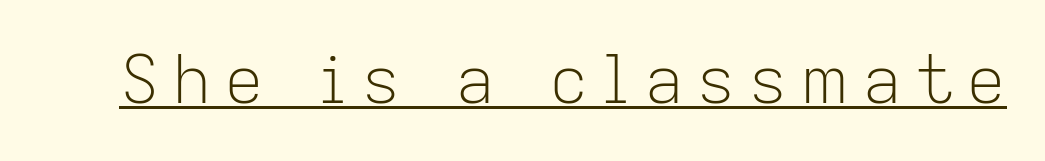
Q: Is the text bold? A: No.
Q: Is the text italic (slanted)? A: No, it is upright.
Q: Is the typeface a serif or a sans-serif typeface? A: Sans-serif.
Q: Is the text underlined? A: Yes.
Q: Width (condensed, normal, or wide)? A: Normal.
Q: Stroke contrast? A: Low.
Q: x-height? A: Medium.
Q: Monospaced? A: No.
